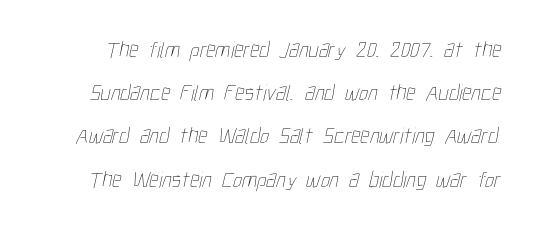
{"bold": "no", "underline": "no", "line_spacing_ratio": 1.88, "letter_spacing": "normal", "letter_spacing_em": 0.0, "glyph_px": 23}
